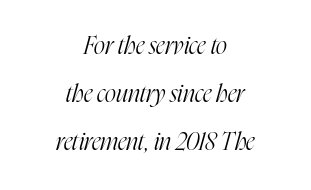
The image shows 24 px text type, italic (leaning right); set centered, loose line spacing (2.01x), normal letter spacing, not underlined.
